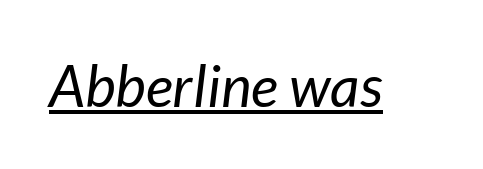
The image shows 58 px regular-weight type, italic (leaning right); set normal letter spacing, underlined; low stroke contrast and a medium x-height.
